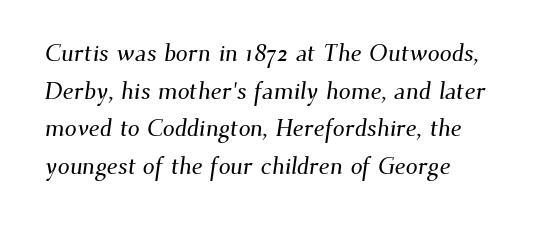
Each new line begins a customary step beneath the previous one. The tracking reads as untouched default to a designer's eye. The passage is arranged the way most books set body copy — flush left. This rendering features lettering with no underline.
